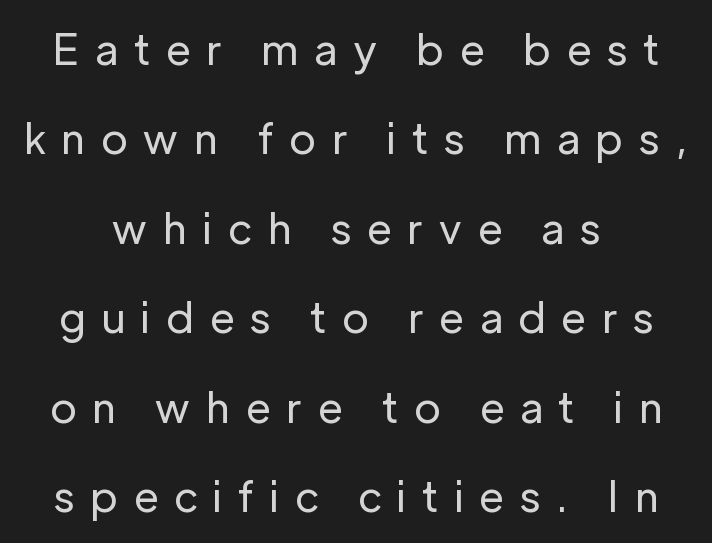
The string is rendered with underlining switched off. If you measured baseline to baseline, you'd find a long distance. Summary of weight: not heavy and not bold. Letterform terminals end flat and unadorned throughout the passage. If you drew a line through each stem, it would be perfectly vertical. The gaps between neighbouring characters are conspicuously large.
